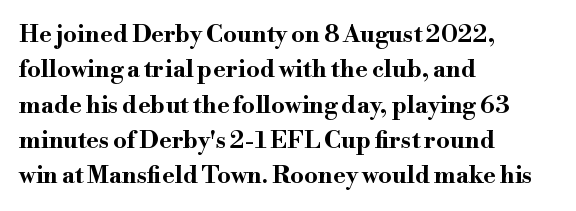
{"italic": "no", "bold": "yes", "underline": "no", "align": "left", "line_spacing": "normal", "line_spacing_ratio": 1.47, "letter_spacing": "normal", "letter_spacing_em": 0.0, "glyph_px": 24}
